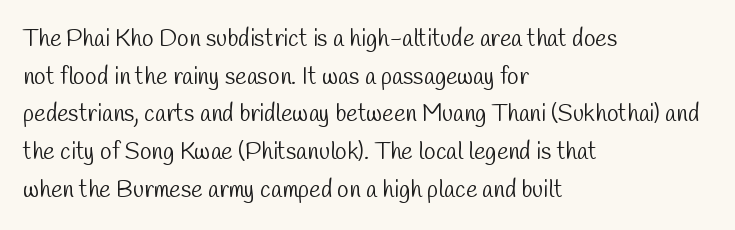
{"bold": "no", "underline": "no", "align": "left", "line_spacing": "normal", "line_spacing_ratio": 1.57, "letter_spacing": "normal", "letter_spacing_em": 0.0, "glyph_px": 24}
